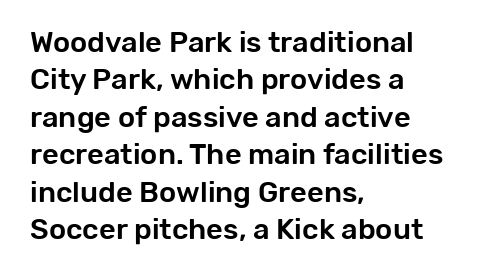
This is the regular roman posture of the typeface. Here the designer chose a conventional face with non-uniform glyph widths. The designer went with a sans here, leaving each stem footless. These lines are set flush left with a ragged right edge.
